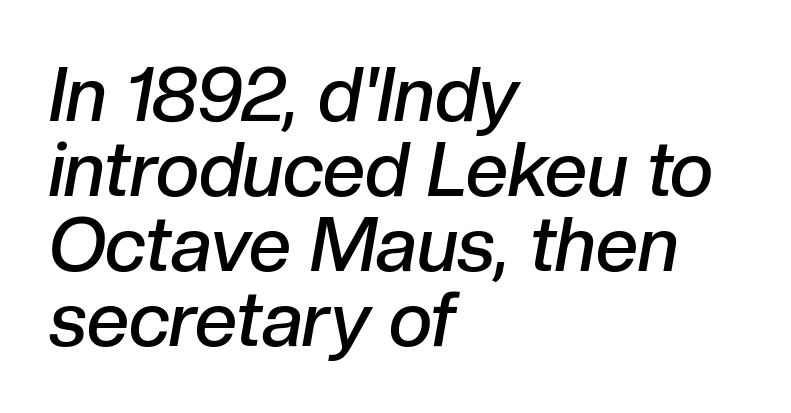
{"italic": "yes", "lean": "right", "slant_degrees": 10, "bold": "semi", "weight": "semibold", "width": "normal", "stroke_contrast": "low", "x_height": "medium", "monospaced": "no", "underline": "no", "align": "left", "line_spacing": "tight", "line_spacing_ratio": 1.0, "letter_spacing": "normal", "letter_spacing_em": 0.0, "glyph_px": 75}
